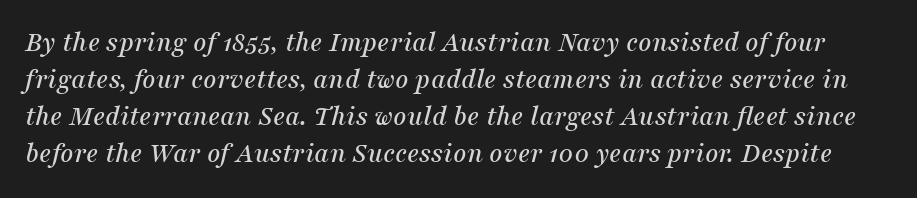
Q: Is the text italic (slanted)? A: Yes, it leans right by about 16 degrees.
Q: Is the typeface a serif or a sans-serif typeface? A: Serif.
Q: Is the text underlined? A: No.
Q: Is the spacing between letters normal or unusually wide? A: Normal.
Q: Is the spacing between lines tight, normal or loose? A: Normal.
Q: Width (condensed, normal, or wide)? A: Normal.
Q: Stroke contrast? A: Medium.
Q: x-height? A: Medium.
Q: Monospaced? A: No.
